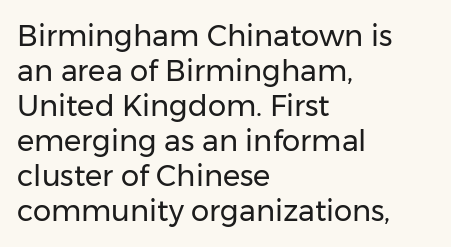
The image shows 29 px regular-weight sans-serif type, upright; set left-aligned, line spacing 1.21x, normal letter spacing, not underlined; low stroke contrast and a medium x-height.
